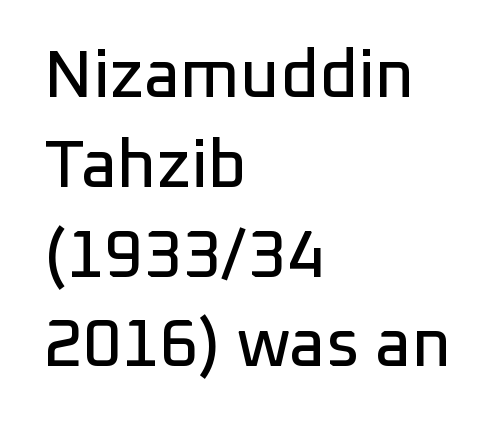
Q: Is the text italic (slanted)? A: No, it is upright.
Q: Is the typeface a serif or a sans-serif typeface? A: Sans-serif.
Q: Is the text underlined? A: No.
Q: How is the paragraph aligned? A: Left-aligned.
Q: Is the spacing between letters normal or unusually wide? A: Normal.
Q: Is the spacing between lines tight, normal or loose? A: Normal.
Q: Width (condensed, normal, or wide)? A: Normal.
Q: Stroke contrast? A: Low.
Q: x-height? A: Medium.
Q: Monospaced? A: No.
